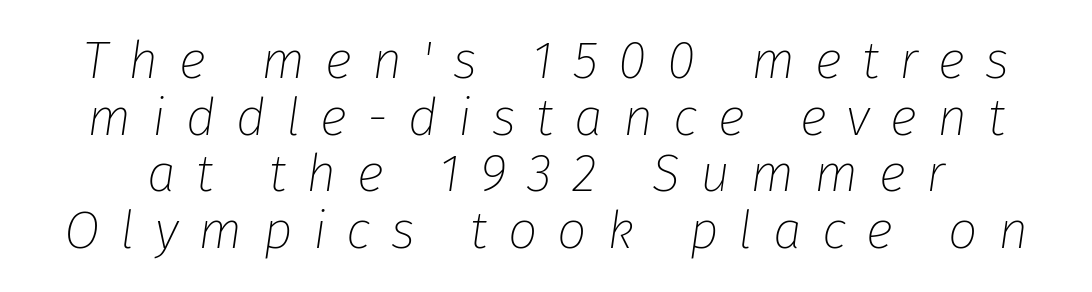
The image shows 52 px thin type, italic (leaning right); set tight line spacing (1.09x), unusually wide letter spacing (+0.39 em), not underlined; low stroke contrast and a medium x-height.
